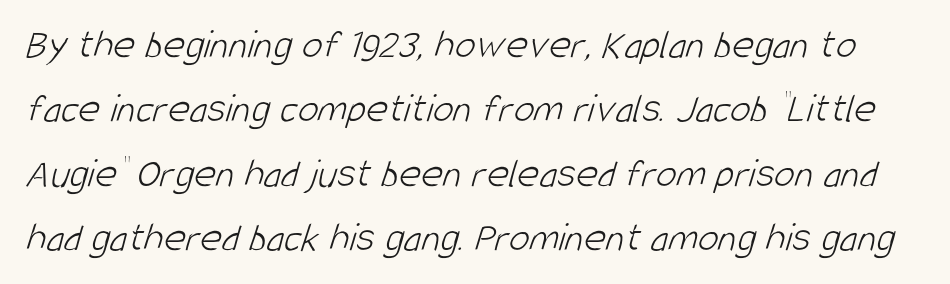
{"serif": "no", "bold": "no", "weight": "light", "width": "condensed", "stroke_contrast": "low", "x_height": "large", "monospaced": "no", "underline": "no", "line_spacing": "normal", "line_spacing_ratio": 1.53, "letter_spacing": "normal", "letter_spacing_em": 0.0, "glyph_px": 42}
